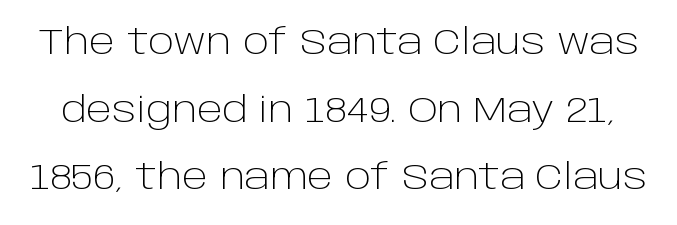
{"serif": "no", "italic": "no", "bold": "no", "weight": "light", "width": "normal", "stroke_contrast": "low", "x_height": "large", "monospaced": "no", "underline": "no", "line_spacing": "loose", "line_spacing_ratio": 1.93, "letter_spacing": "normal", "letter_spacing_em": 0.0, "glyph_px": 35}
